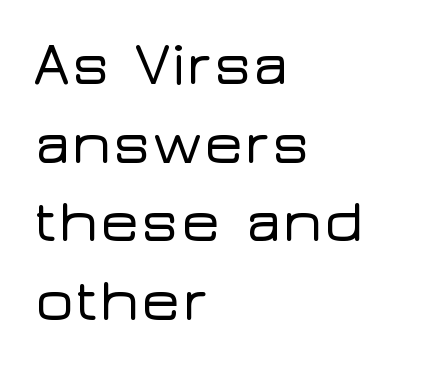
Q: Is the text italic (slanted)? A: No, it is upright.
Q: Is the typeface a serif or a sans-serif typeface? A: Sans-serif.
Q: Is the text underlined? A: No.
Q: How is the paragraph aligned? A: Left-aligned.
Q: Is the spacing between letters normal or unusually wide? A: Normal.
Q: Is the spacing between lines tight, normal or loose? A: Normal.
Q: Width (condensed, normal, or wide)? A: Wide.
Q: Stroke contrast? A: Low.
Q: x-height? A: Medium.
Q: Monospaced? A: No.
